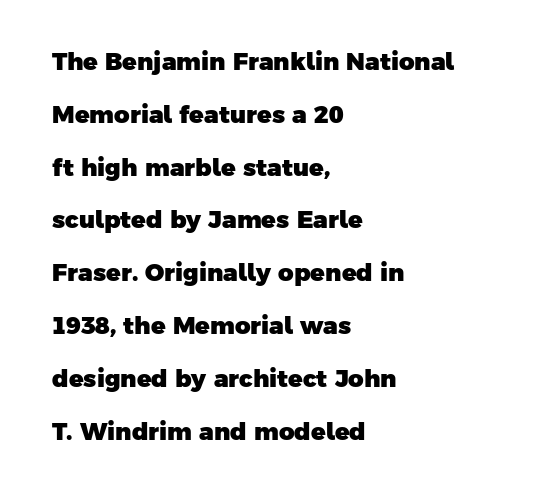
Q: Is the text bold? A: Yes.
Q: Is the text underlined? A: No.
Q: How is the paragraph aligned? A: Left-aligned.
Q: Is the spacing between letters normal or unusually wide? A: Normal.
Q: Is the spacing between lines tight, normal or loose? A: Loose.
